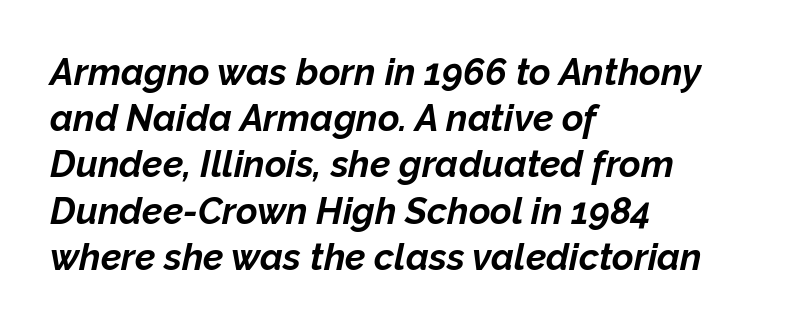
Q: Is the text bold? A: Yes.
Q: Is the text italic (slanted)? A: Yes, it leans right by about 12 degrees.
Q: Is the text underlined? A: No.
Q: How is the paragraph aligned? A: Left-aligned.
Q: Is the spacing between letters normal or unusually wide? A: Normal.
Q: Is the spacing between lines tight, normal or loose? A: Normal.
Q: Width (condensed, normal, or wide)? A: Normal.
Q: Stroke contrast? A: Low.
Q: x-height? A: Medium.
Q: Monospaced? A: No.
